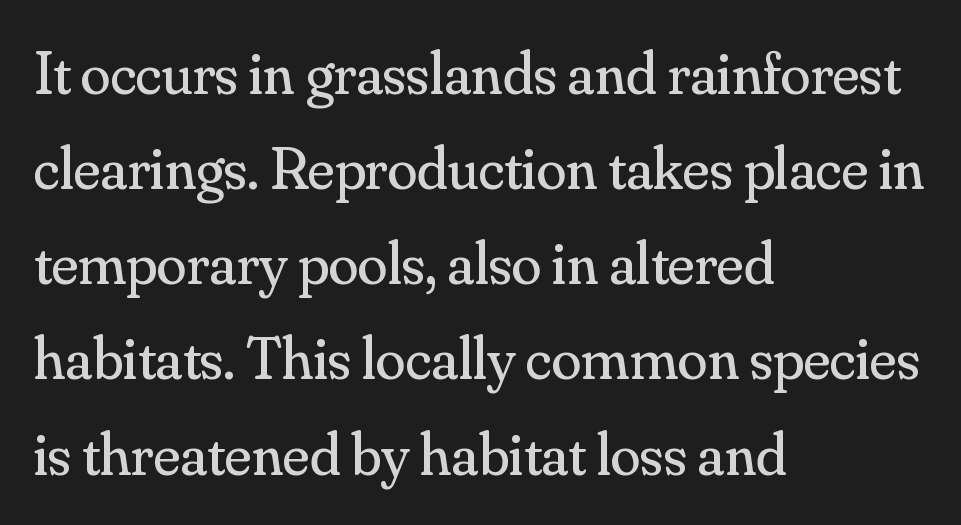
Q: Is the text bold? A: No.
Q: Is the text italic (slanted)? A: No, it is upright.
Q: Is the typeface a serif or a sans-serif typeface? A: Serif.
Q: Is the text underlined? A: No.
Q: How is the paragraph aligned? A: Left-aligned.
Q: Is the spacing between letters normal or unusually wide? A: Normal.
Q: Is the spacing between lines tight, normal or loose? A: Normal.
Q: Width (condensed, normal, or wide)? A: Normal.
Q: Stroke contrast? A: Medium.
Q: x-height? A: Small.
Q: Monospaced? A: No.
